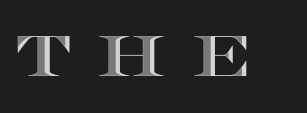
The image shows 57 px wide type, upright; set unusually wide letter spacing (+0.46 em), not underlined; a large x-height.
